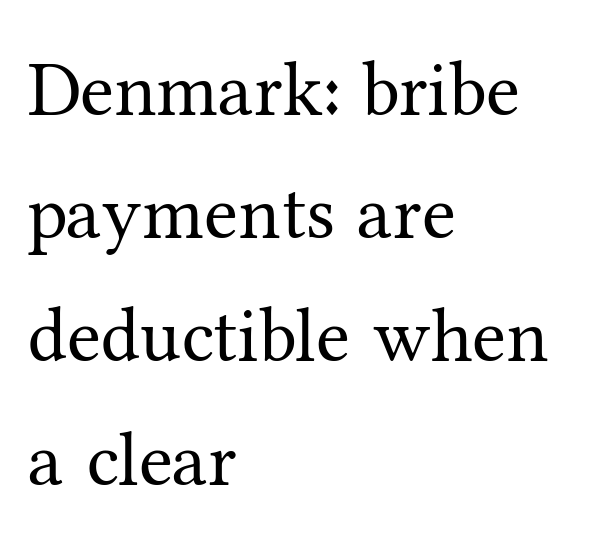
Small tapered or slab feet sit at the stroke ends, so this counts as serif. Is this a heavy cut? Hardly; it is regular or lighter. Tracking value appears to be zero — textbook default spacing. All the whitespace from short lines collects on the right.
